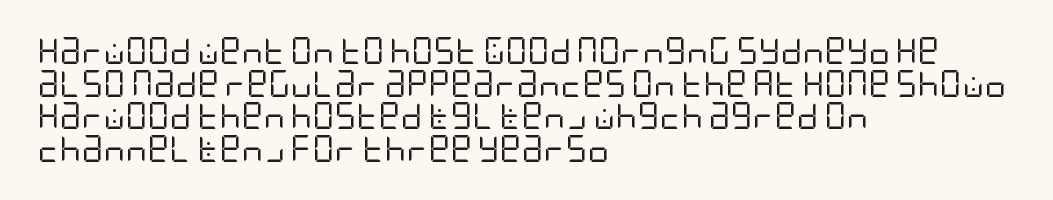
{"italic": "no", "bold": "no", "underline": "no", "align": "left", "line_spacing_ratio": 1.21, "letter_spacing": "normal", "letter_spacing_em": 0.0, "glyph_px": 27}
